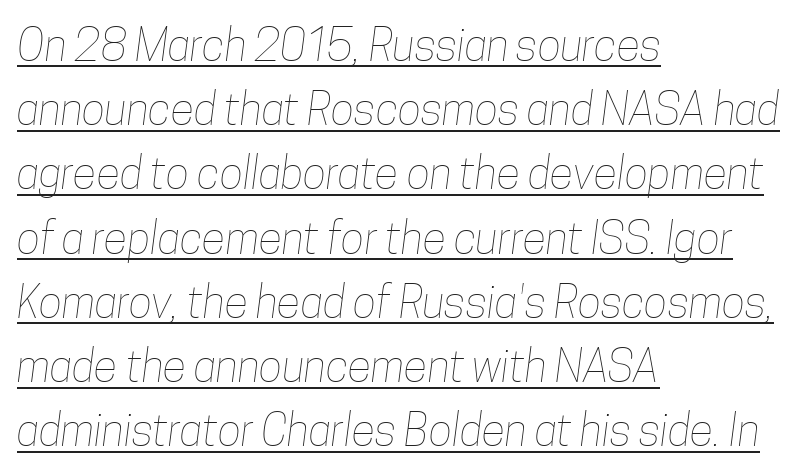
Q: Is the text bold? A: No.
Q: Is the text underlined? A: Yes.
Q: How is the paragraph aligned? A: Left-aligned.
Q: Is the spacing between letters normal or unusually wide? A: Normal.
Q: Is the spacing between lines tight, normal or loose? A: Normal.
Q: Width (condensed, normal, or wide)? A: Condensed.
Q: Stroke contrast? A: Low.
Q: x-height? A: Medium.
Q: Monospaced? A: No.
